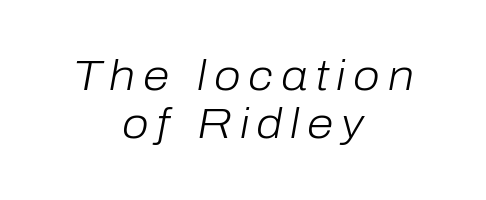
The image shows 43 px light type, italic (leaning right); set centered, tight line spacing (1.11x), not underlined; low stroke contrast and a medium x-height.
